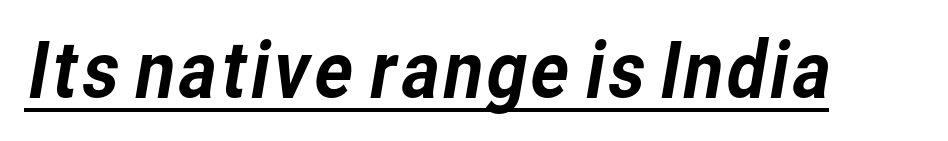
The image shows 78 px sans-serif type; set normal letter spacing, underlined; low stroke contrast and a medium x-height.
